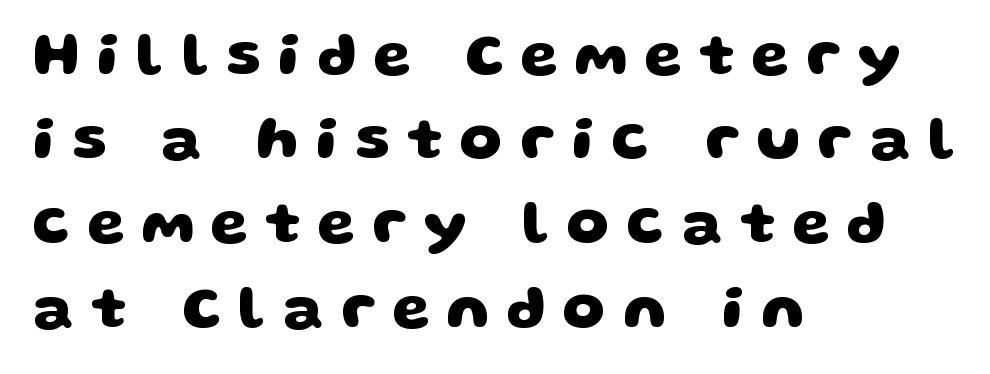
{"serif": "no", "bold": "yes", "weight": "heavy", "width": "wide", "stroke_contrast": "low", "x_height": "large", "monospaced": "no", "underline": "no", "align": "left", "line_spacing": "normal", "line_spacing_ratio": 1.38, "letter_spacing": "wide", "letter_spacing_em": 0.28, "glyph_px": 61}
